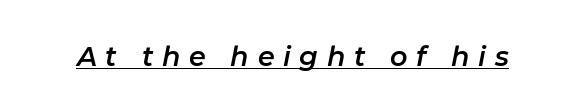
The image shows 27 px text type, italic (leaning right); set unusually wide letter spacing (+0.32 em), underlined.
